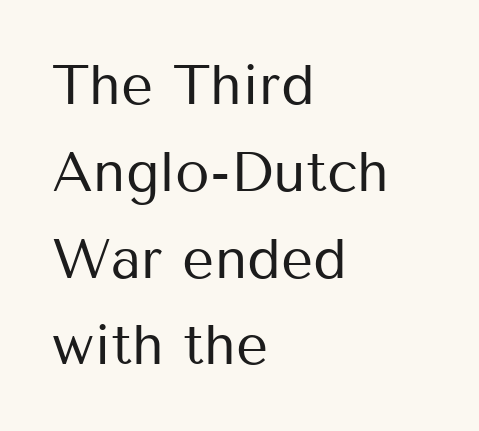
The zone under the glyphs is completely vacant. Standard letterfit; no display-style spreading of the glyphs. A sans-serif font was chosen for this passage. The space between consecutive lines is moderate.
